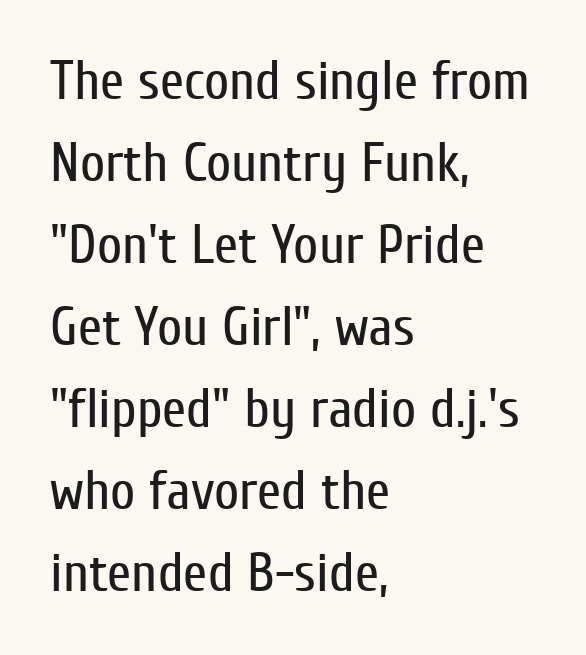
Quick note: underline off. A typesetter would call this proportional, since set widths differ per character. Each new line begins a customary step beneath the previous one. The typeface chosen for these lines omits serifs. Is this a heavy cut? Hardly; it is regular or lighter.
